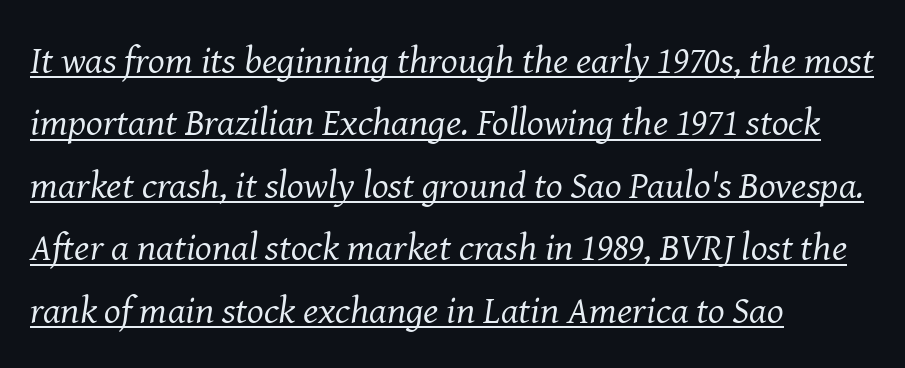
Q: Is the text bold? A: No.
Q: Is the text italic (slanted)? A: Yes, it leans right by about 8 degrees.
Q: Is the typeface a serif or a sans-serif typeface? A: Serif.
Q: Is the text underlined? A: Yes.
Q: How is the paragraph aligned? A: Left-aligned.
Q: Is the spacing between letters normal or unusually wide? A: Normal.
Q: Is the spacing between lines tight, normal or loose? A: Normal.
Q: Width (condensed, normal, or wide)? A: Normal.
Q: Stroke contrast? A: Medium.
Q: x-height? A: Medium.
Q: Monospaced? A: No.
